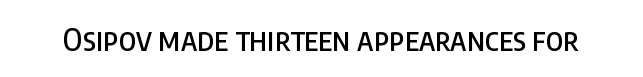
{"serif": "no", "italic": "no", "width": "condensed", "stroke_contrast": "low", "x_height": "large", "monospaced": "no", "underline": "no", "letter_spacing": "normal", "letter_spacing_em": 0.0, "glyph_px": 31}
